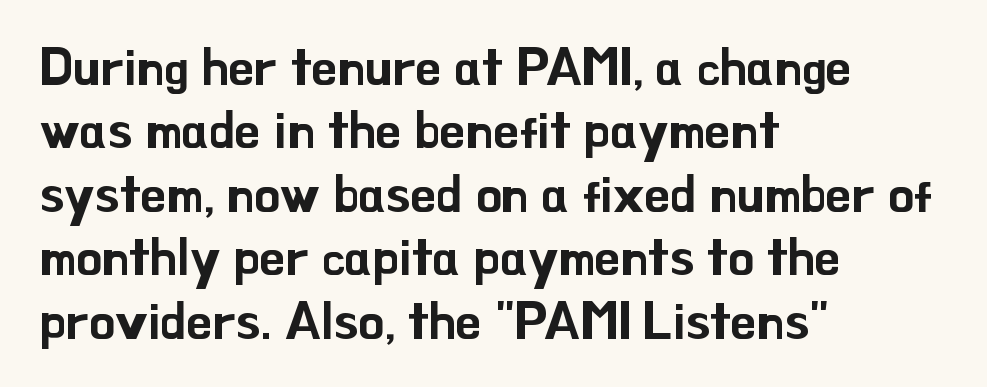
Tracking here is standard; glyphs follow each other at the usual distance. The space beneath each line is pristine and unruled. Proportional: the letters do not fall into vertical columns. Upright lettering throughout.
